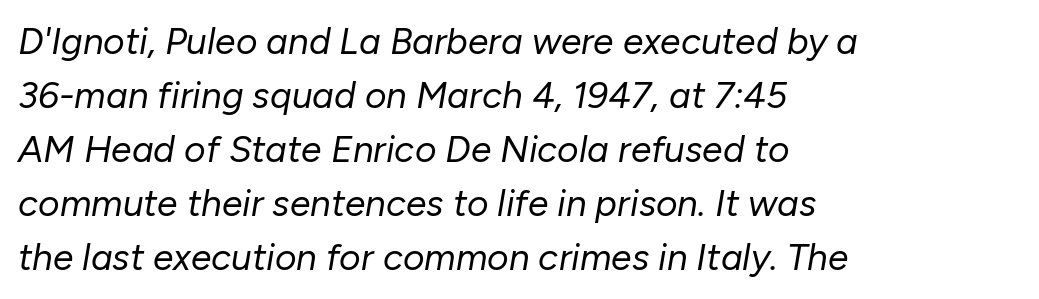
{"italic": "yes", "lean": "right", "slant_degrees": 10, "bold": "no", "weight": "regular", "width": "normal", "stroke_contrast": "low", "x_height": "medium", "monospaced": "no", "underline": "no", "align": "left", "line_spacing": "normal", "line_spacing_ratio": 1.46, "letter_spacing": "normal", "letter_spacing_em": 0.0, "glyph_px": 37}
